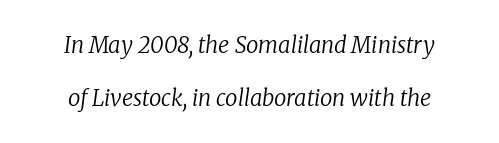
Nobody drew a line under any word here. Is the type slanted? Yes — the strokes lean at a clear angle. Summary of weight: not heavy and not bold. There is no visible air inserted between adjacent glyphs. The vertical gap from one line to the next is large.
